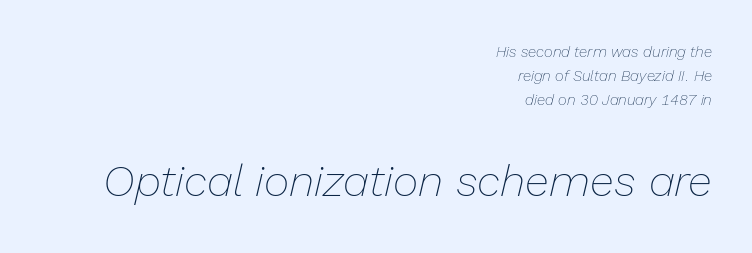
Stroke thickness stays within the range of a standard reading face or lighter. Size contrast runs from small at the top to large at the bottom. The ragged edge is on the left, which tells us the setting is flush right. Descenders hang freely into open space. The face used here is proportionally spaced, like ordinary book or web type.
